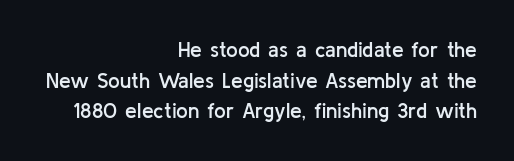
Q: Is the text bold? A: Semi-bold.
Q: Is the text italic (slanted)? A: No, it is upright.
Q: Is the text underlined? A: No.
Q: How is the paragraph aligned? A: Right-aligned.
Q: Is the spacing between letters normal or unusually wide? A: Normal.
Q: Is the spacing between lines tight, normal or loose? A: Normal.
